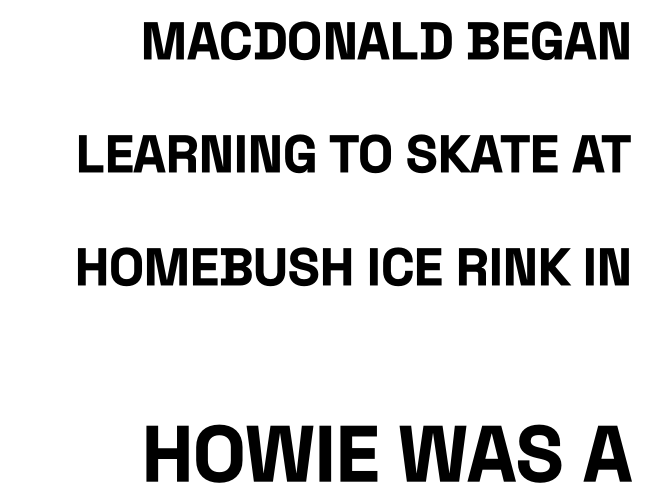
Underline: absent. Leading is clearly above the norm, producing a sparse column. A dark, heavy texture on the line: the type is bold. The text block is weighted toward the right margin, trailing off unevenly leftward.
